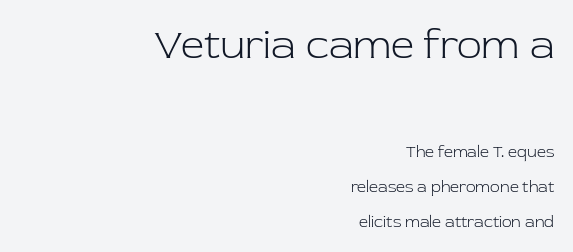
{"serif": "yes", "italic": "no", "bold": "no", "weight": "light", "width": "normal", "stroke_contrast": "low", "x_height": "medium", "monospaced": "no", "underline": "no", "align": "right", "line_spacing": "loose", "line_spacing_ratio": 2.2, "letter_spacing": "normal", "letter_spacing_em": 0.0, "larger_block": "first", "size_ratio": 2.56, "glyph_px": 41}
